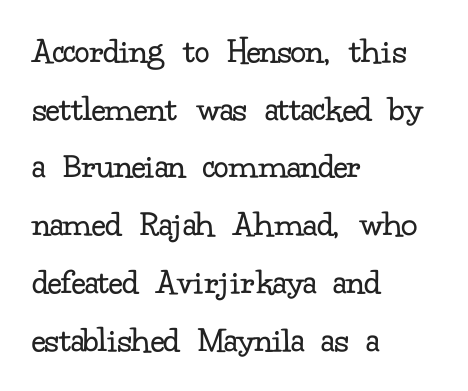
{"serif": "yes", "italic": "no", "bold": "no", "weight": "regular", "width": "normal", "stroke_contrast": "low", "x_height": "small", "monospaced": "no", "underline": "no", "align": "left", "line_spacing": "normal", "line_spacing_ratio": 1.56, "letter_spacing": "normal", "letter_spacing_em": 0.0, "glyph_px": 37}
